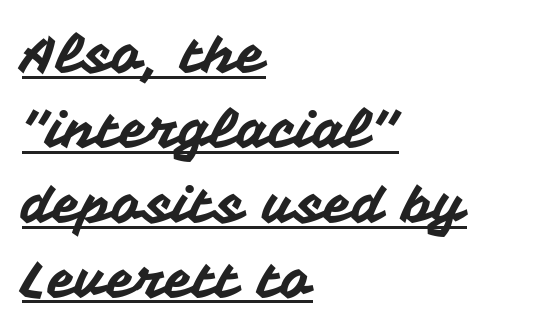
Q: Is the text italic (slanted)? A: Yes.
Q: Is the typeface a serif or a sans-serif typeface? A: Sans-serif.
Q: Is the text underlined? A: Yes.
Q: How is the paragraph aligned? A: Left-aligned.
Q: Is the spacing between letters normal or unusually wide? A: Normal.
Q: Is the spacing between lines tight, normal or loose? A: Normal.
Q: Width (condensed, normal, or wide)? A: Normal.
Q: Stroke contrast? A: Medium.
Q: x-height? A: Medium.
Q: Monospaced? A: No.
